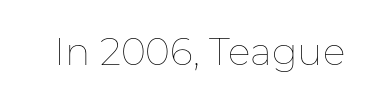
{"italic": "no", "bold": "no", "weight": "thin", "width": "normal", "stroke_contrast": "low", "x_height": "medium", "monospaced": "no", "underline": "no", "letter_spacing": "normal", "letter_spacing_em": 0.0, "glyph_px": 38}
